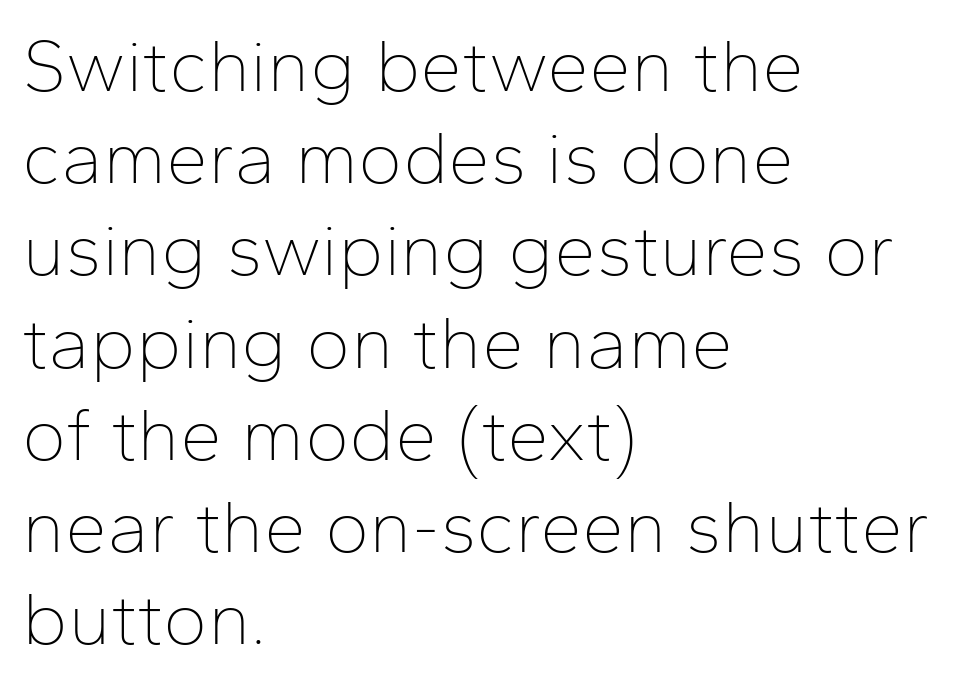
Q: Is the text bold? A: No.
Q: Is the text italic (slanted)? A: No, it is upright.
Q: Is the typeface a serif or a sans-serif typeface? A: Sans-serif.
Q: Is the text underlined? A: No.
Q: How is the paragraph aligned? A: Left-aligned.
Q: Is the spacing between letters normal or unusually wide? A: Normal.
Q: Width (condensed, normal, or wide)? A: Normal.
Q: Stroke contrast? A: Low.
Q: x-height? A: Medium.
Q: Monospaced? A: No.
